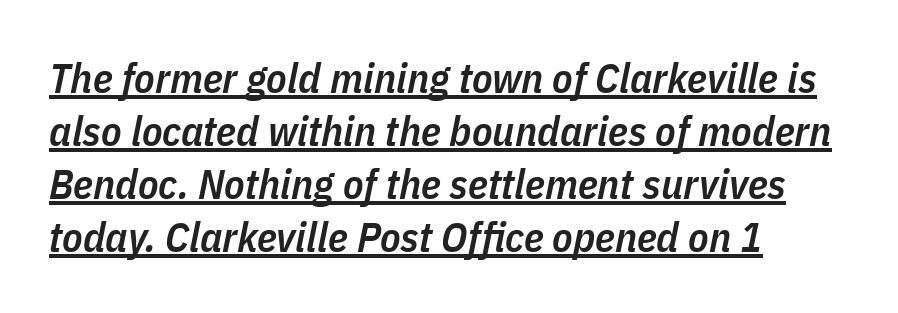
Q: Is the text bold? A: Semi-bold.
Q: Is the text italic (slanted)? A: Yes, it leans right by about 11 degrees.
Q: Is the text underlined? A: Yes.
Q: How is the paragraph aligned? A: Left-aligned.
Q: Is the spacing between letters normal or unusually wide? A: Normal.
Q: Is the spacing between lines tight, normal or loose? A: Normal.
Q: Width (condensed, normal, or wide)? A: Condensed.
Q: Stroke contrast? A: Low.
Q: x-height? A: Medium.
Q: Monospaced? A: No.
